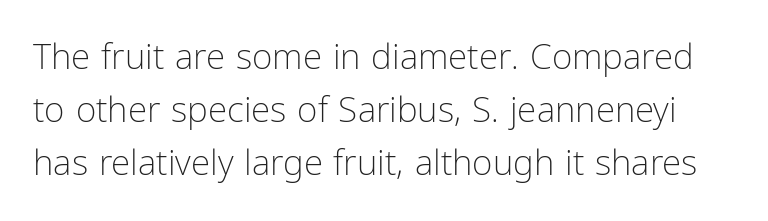
The letters sit at their default tracking, neither squeezed nor spread. Note the varied advance widths — an 'i' is clearly narrower than an 'm'. The typography opts for an upright posture over an oblique one. The font sits on the lighter half of the weight spectrum, regular included.
